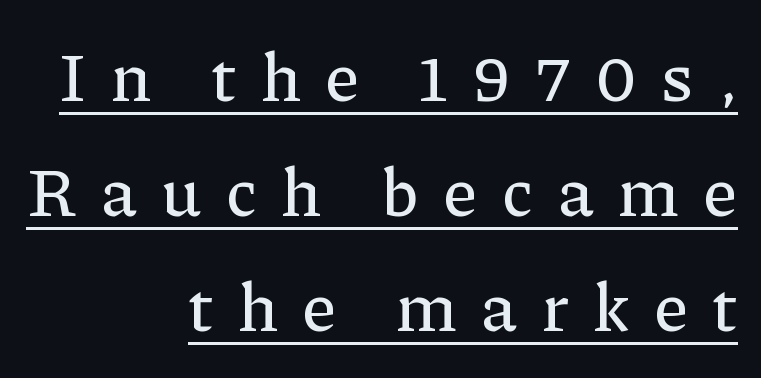
The image shows 69 px serif type, upright; set right-aligned, normal line spacing (1.67x), unusually wide letter spacing (+0.36 em), underlined; low stroke contrast and a medium x-height.
